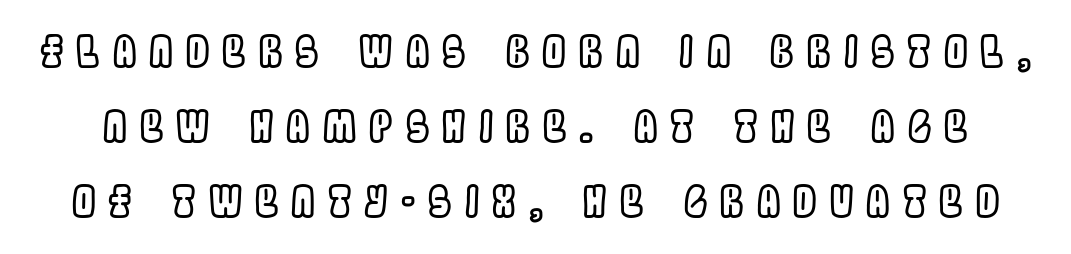
{"italic": "no", "width": "condensed", "x_height": "large", "monospaced": "no", "underline": "no", "line_spacing_ratio": 1.79, "letter_spacing": "wide", "letter_spacing_em": 0.31, "glyph_px": 42}
